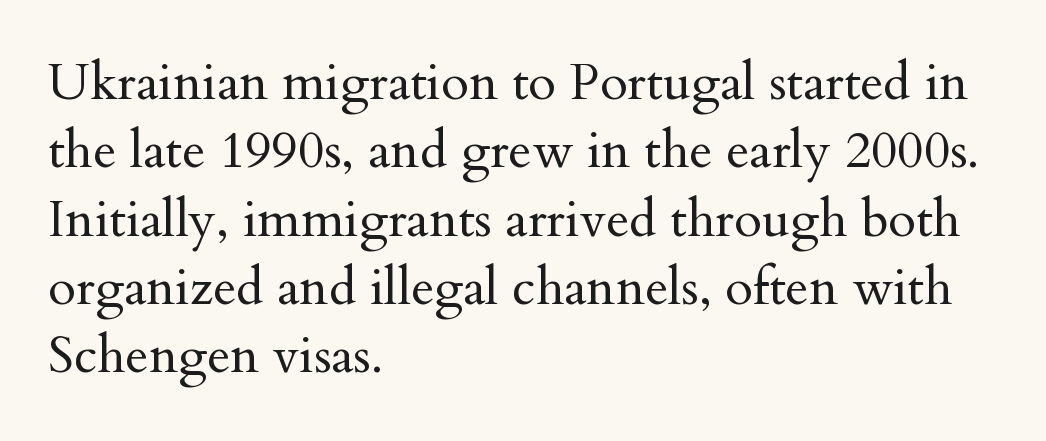
{"serif": "yes", "italic": "no", "bold": "no", "weight": "regular", "width": "normal", "stroke_contrast": "medium", "x_height": "small", "monospaced": "no", "underline": "no", "align": "left", "line_spacing": "normal", "line_spacing_ratio": 1.34, "letter_spacing": "normal", "letter_spacing_em": 0.0, "glyph_px": 51}
